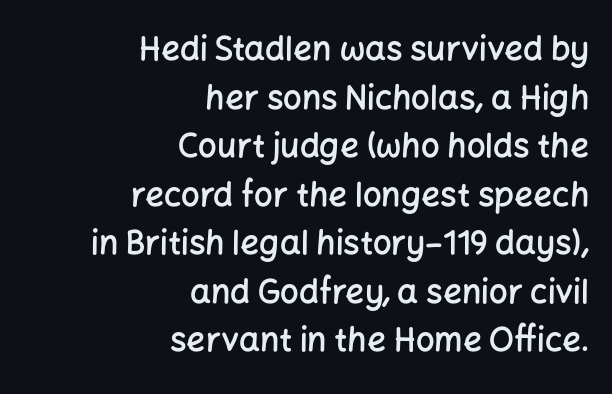
{"serif": "no", "italic": "no", "bold": "semi", "weight": "semibold", "width": "normal", "stroke_contrast": "low", "x_height": "medium", "monospaced": "no", "underline": "no", "align": "right", "line_spacing": "normal", "line_spacing_ratio": 1.47, "letter_spacing": "normal", "letter_spacing_em": 0.0, "glyph_px": 33}
